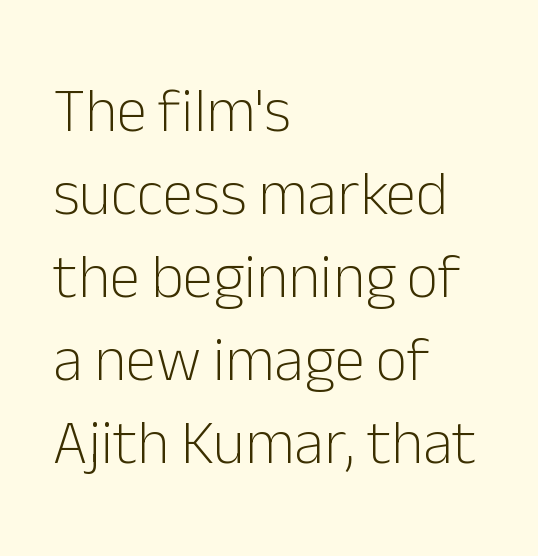
Quick note: not italic, upright. Any mark beneath the type? The region is blank. Stem width sits at or under what a default text font uses. You could not count columns in this text — the font is proportionally spaced. The compositor pushed each line to the left boundary.
